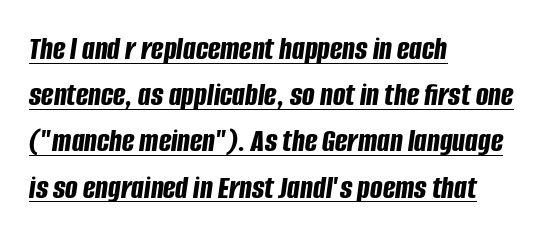
The image shows 33 px bold, condensed type, italic (leaning right); set left-aligned, normal line spacing (1.4x), normal letter spacing, underlined; low stroke contrast and a large x-height.
